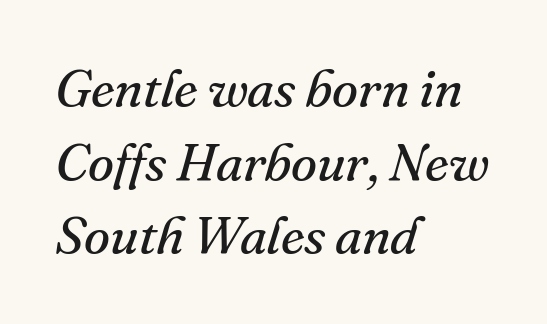
The image shows 53 px regular-weight serif type, italic (leaning right); set left-aligned, normal line spacing (1.39x), normal letter spacing, not underlined; medium stroke contrast and a small x-height.
